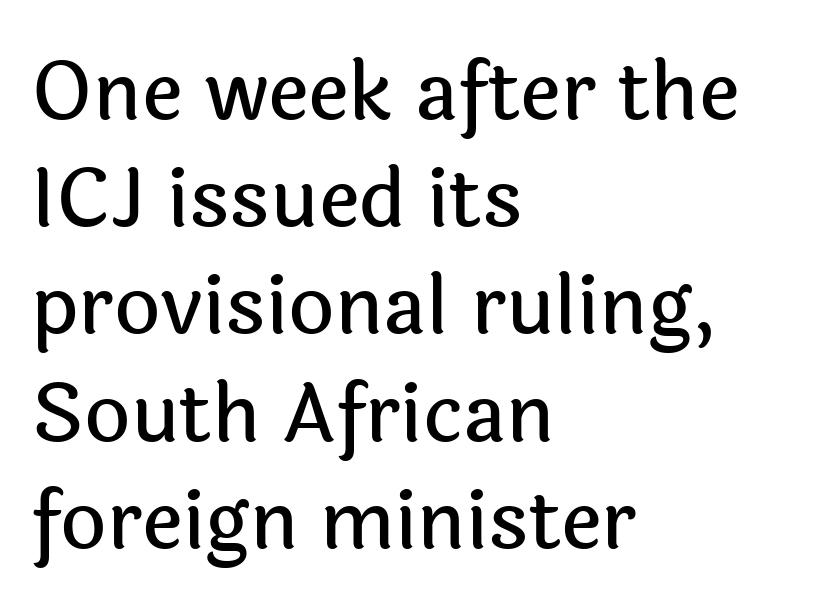
{"serif": "no", "italic": "no", "width": "normal", "x_height": "medium", "monospaced": "no", "underline": "no", "align": "left", "line_spacing": "normal", "line_spacing_ratio": 1.34, "letter_spacing": "normal", "letter_spacing_em": 0.0, "glyph_px": 80}
